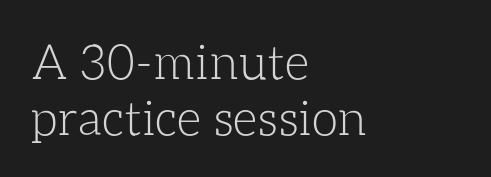
The image shows 48 px light type, upright; set left-aligned, line spacing 1.16x, normal letter spacing, not underlined; low stroke contrast and a medium x-height.
